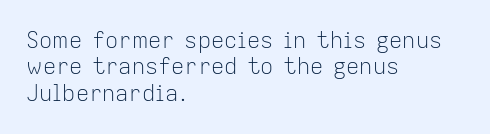
This sample uses an upright cut, with every glyph sitting square on the baseline. Underlining? Definitely not there. Heaviness? Minimal to ordinary, like unemphasized prose. Short note: letters normally spaced. Where is the straight margin? On the left.
